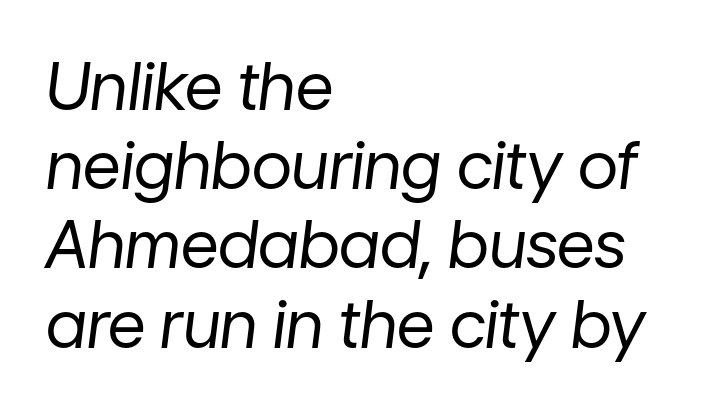
The image shows 66 px regular-weight type, italic (leaning right); set left-aligned, line spacing 1.2x, normal letter spacing, not underlined; low stroke contrast and a medium x-height.
